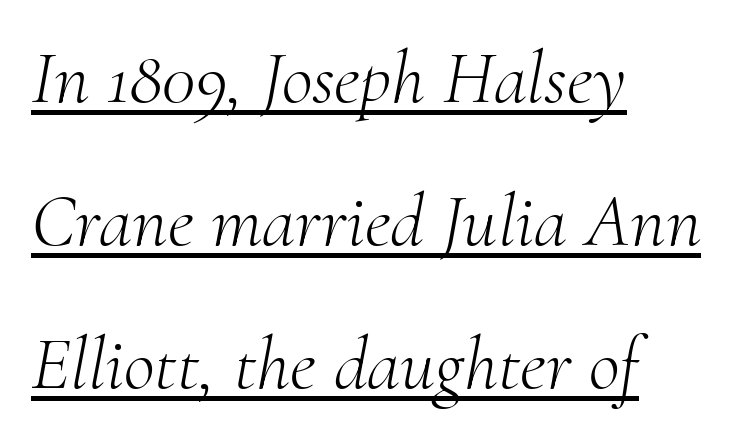
Is the type heavy? It reads as light-to-regular instead. The rendering keeps characters at their native spacing. You could not count columns in this text — the font is proportionally spaced. A continuous stroke trails under the words, as in a hyperlink. This sample uses an oblique cut, with every glyph tilted off the vertical. Type style note: has serifs.
